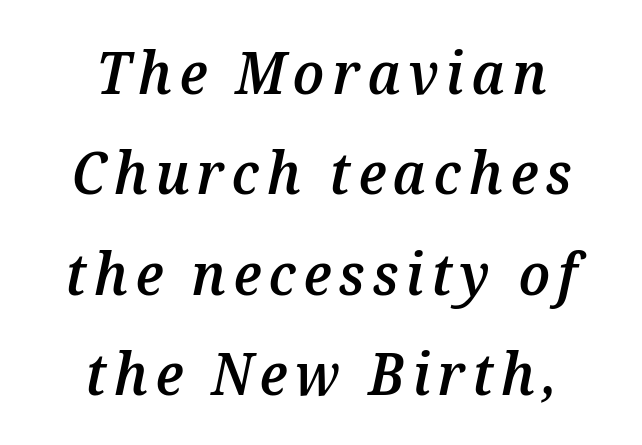
The image shows 58 px semibold type, italic (leaning right); set centered, line spacing 1.73x, not underlined; medium stroke contrast and a medium x-height.
